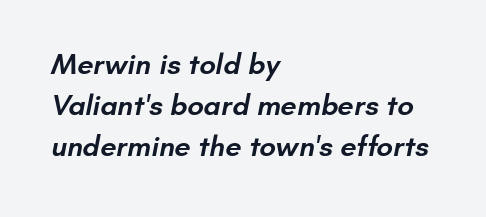
{"serif": "no", "bold": "semi", "weight": "semibold", "width": "normal", "stroke_contrast": "low", "x_height": "small", "monospaced": "no", "underline": "no", "align": "left", "line_spacing": "normal", "line_spacing_ratio": 1.42, "letter_spacing": "normal", "letter_spacing_em": 0.0, "glyph_px": 29}
